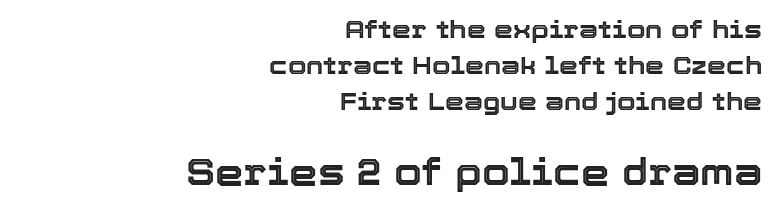
The image shows 36 px text type, upright; set right-aligned, normal line spacing (1.51x), normal letter spacing, not underlined; the second (bottom) block is 1.5x larger; a medium x-height.
